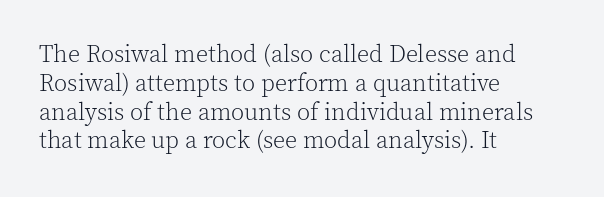
Horizontal alignment here is leftward, the default for most running prose. Is the stroke heavy? The answer is a plain regular-or-lighter. Posture: upright roman. The baseline area is clear. Between one letter and the next there's only the usual sliver of space.
